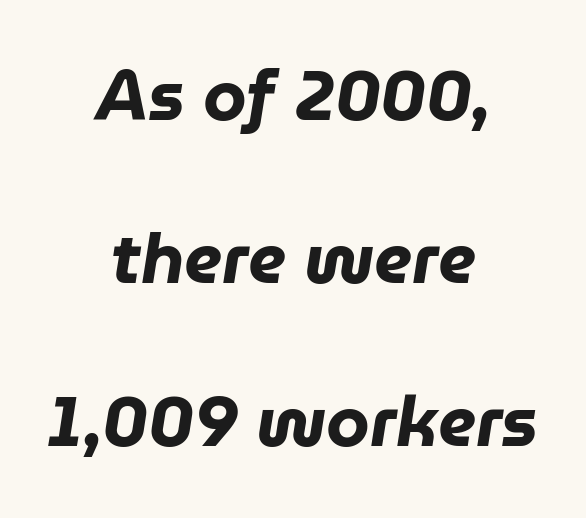
The image shows 70 px heavy type, italic (leaning right); set centered, loose line spacing (2.33x), normal letter spacing, not underlined; low stroke contrast and a medium x-height.
